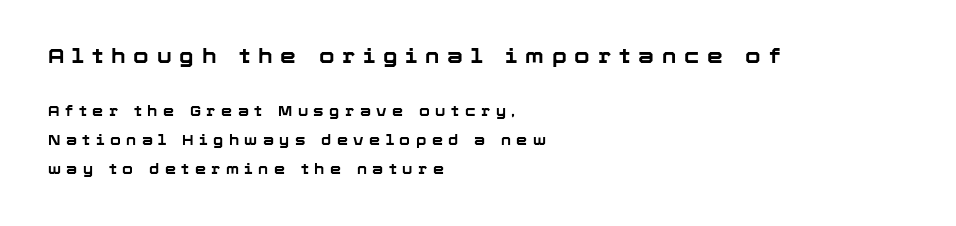
Q: Is the text bold? A: Yes.
Q: Is the text italic (slanted)? A: No, it is upright.
Q: Is the text underlined? A: No.
Q: How is the paragraph aligned? A: Left-aligned.
Q: Is the spacing between letters normal or unusually wide? A: Unusually wide.
Q: Is the spacing between lines tight, normal or loose? A: Loose.
Q: Which block of text is set in a larger size, the first (top) or the second (bottom)? A: The first (top) one.
